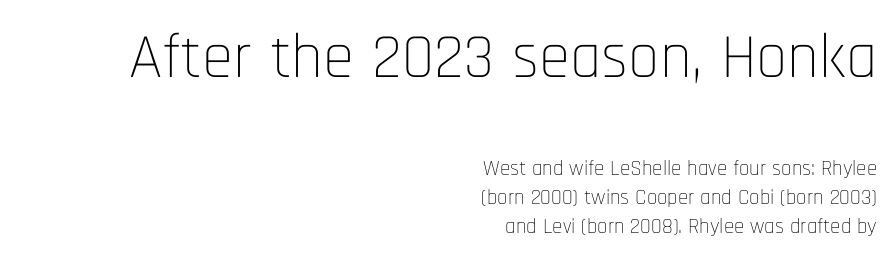
The image shows 63 px thin, condensed sans-serif type, upright; set right-aligned, normal line spacing (1.38x), normal letter spacing, not underlined; the first (top) block is 3.0x larger; low stroke contrast and a large x-height.
